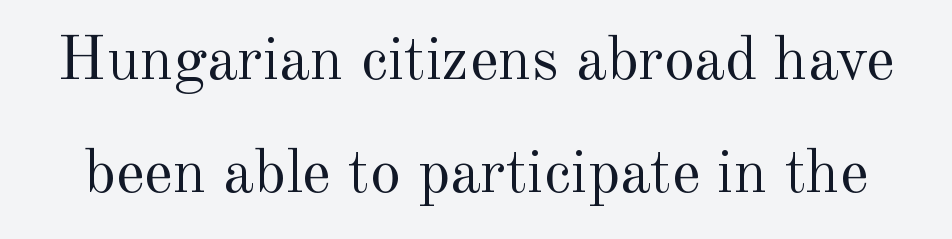
{"serif": "yes", "italic": "no", "bold": "no", "weight": "regular", "width": "normal", "x_height": "small", "monospaced": "no", "underline": "no", "line_spacing_ratio": 1.83, "letter_spacing": "normal", "letter_spacing_em": 0.0, "glyph_px": 62}
